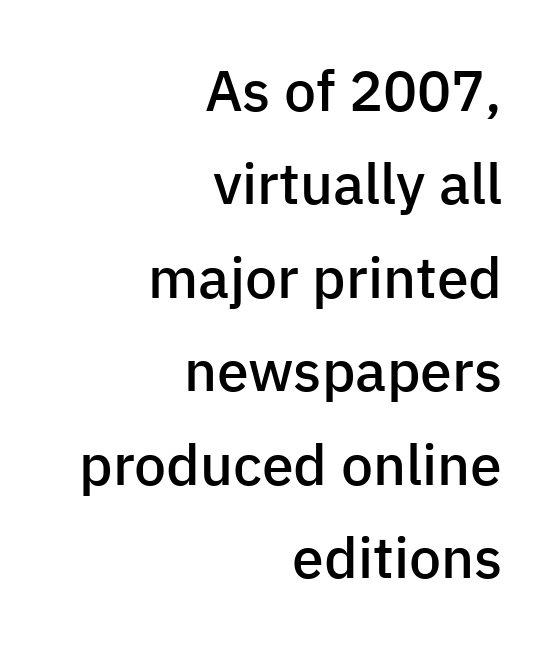
Q: Is the text bold? A: Semi-bold.
Q: Is the text italic (slanted)? A: No, it is upright.
Q: Is the typeface a serif or a sans-serif typeface? A: Sans-serif.
Q: Is the text underlined? A: No.
Q: How is the paragraph aligned? A: Right-aligned.
Q: Is the spacing between letters normal or unusually wide? A: Normal.
Q: Is the spacing between lines tight, normal or loose? A: Normal.
Q: Width (condensed, normal, or wide)? A: Normal.
Q: Stroke contrast? A: Low.
Q: x-height? A: Medium.
Q: Monospaced? A: No.
